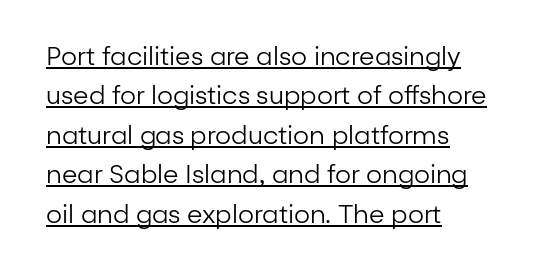
If you drew a line through each stem, it would be perfectly vertical. Reading down the column, the eye jumps a familiar distance to each next line. The strokes carry an ordinary text weight at most. Looks like someone drew a line under every word here. Is the letter spacing exaggerated? No — it looks like the ordinary default. Notice how the passage keeps a crisp vertical edge on the left only.
